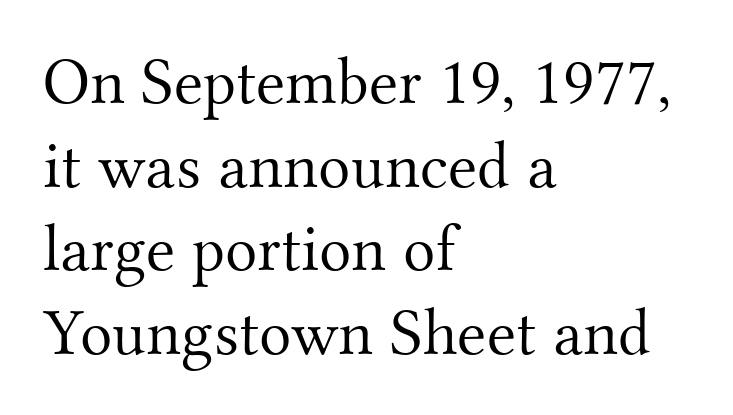
The face used here is proportionally spaced, like ordinary book or web type. Beneath every word, the page is bare. Nobody touched the tracking dial on this one. Whoever set this chose a conventional vertical rhythm. The rag falls on the right side of this text block. Tall strokes in this sample are plumb rather than angled.
